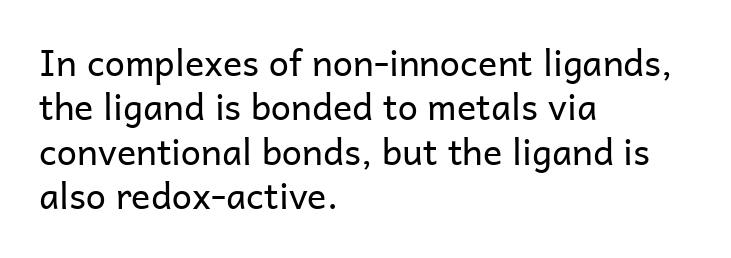
The image shows 36 px regular-weight sans-serif type, upright; set left-aligned, line spacing 1.23x, normal letter spacing, not underlined; low stroke contrast and a medium x-height.
